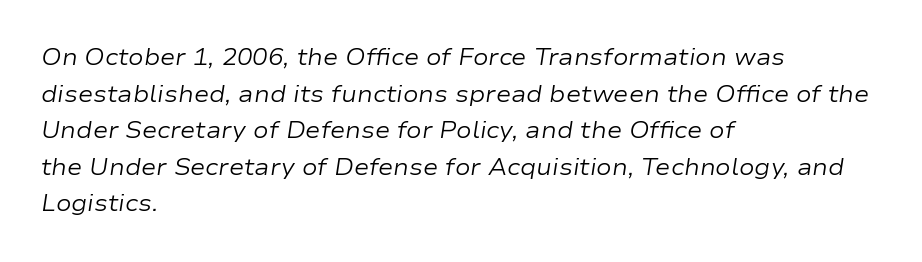
Q: Is the text bold? A: No.
Q: Is the text italic (slanted)? A: Yes, it leans right by about 9 degrees.
Q: Is the text underlined? A: No.
Q: How is the paragraph aligned? A: Left-aligned.
Q: Is the spacing between letters normal or unusually wide? A: Normal.
Q: Is the spacing between lines tight, normal or loose? A: Normal.
